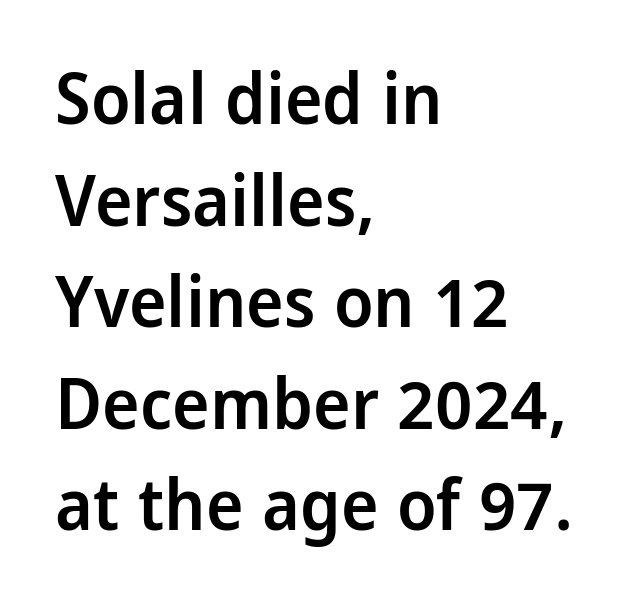
{"serif": "no", "italic": "no", "bold": "semi", "weight": "semibold", "width": "condensed", "stroke_contrast": "low", "x_height": "large", "monospaced": "no", "underline": "no", "align": "left", "line_spacing": "normal", "line_spacing_ratio": 1.43, "letter_spacing": "normal", "letter_spacing_em": 0.0, "glyph_px": 71}
